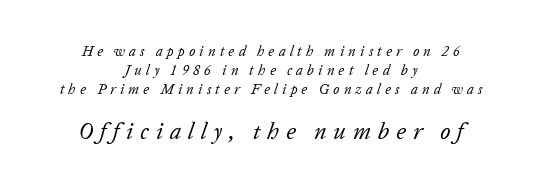
The image shows 23 px text type, italic (leaning right); set centered, normal line spacing (1.37x), unusually wide letter spacing (+0.3 em), not underlined; the second (bottom) block is 1.64x larger.
